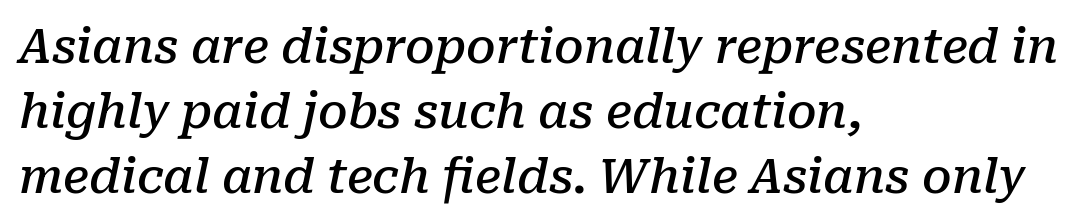
The image shows 47 px semibold serif type, italic (leaning right); set left-aligned, normal line spacing (1.38x), normal letter spacing, not underlined; low stroke contrast and a medium x-height.
